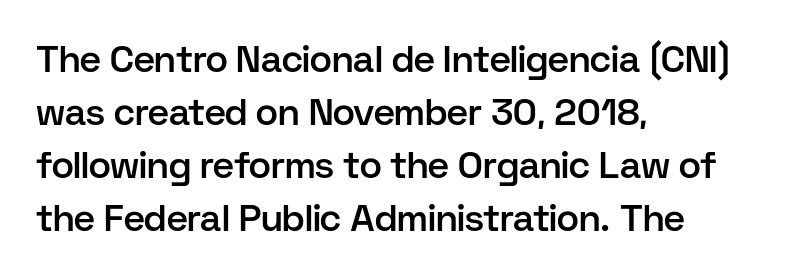
The image shows 37 px semibold sans-serif type, upright; set left-aligned, normal line spacing (1.43x), normal letter spacing, not underlined; low stroke contrast and a medium x-height.
